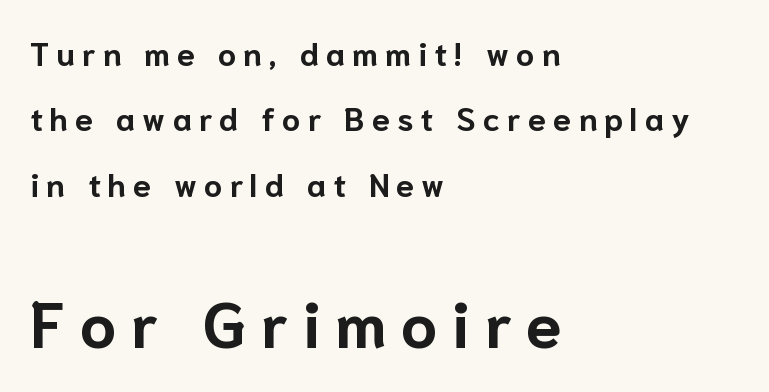
Q: Is the text bold? A: Yes.
Q: Is the text italic (slanted)? A: No, it is upright.
Q: Is the typeface a serif or a sans-serif typeface? A: Sans-serif.
Q: Is the text underlined? A: No.
Q: How is the paragraph aligned? A: Left-aligned.
Q: Is the spacing between letters normal or unusually wide? A: Unusually wide.
Q: Is the spacing between lines tight, normal or loose? A: Loose.
Q: Which block of text is set in a larger size, the first (top) or the second (bottom)? A: The second (bottom) one.
Q: Width (condensed, normal, or wide)? A: Normal.
Q: Stroke contrast? A: Low.
Q: x-height? A: Medium.
Q: Monospaced? A: No.
